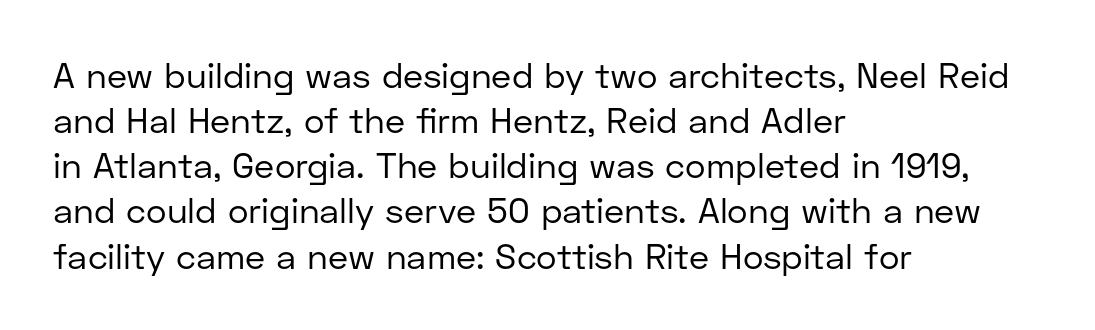
The image shows 35 px regular-weight sans-serif type, upright; set left-aligned, normal line spacing (1.29x), normal letter spacing, not underlined; low stroke contrast and a medium x-height.
